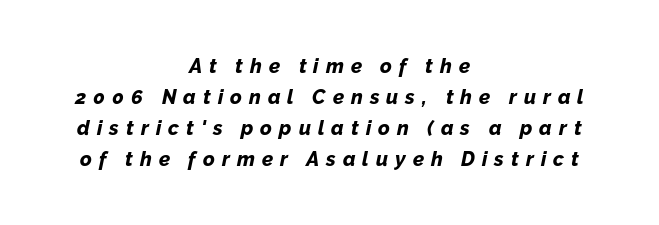
Q: Is the text bold? A: Yes.
Q: Is the text italic (slanted)? A: Yes, it leans right by about 12 degrees.
Q: Is the text underlined? A: No.
Q: How is the paragraph aligned? A: Centered.
Q: Is the spacing between letters normal or unusually wide? A: Unusually wide.
Q: Is the spacing between lines tight, normal or loose? A: Normal.
